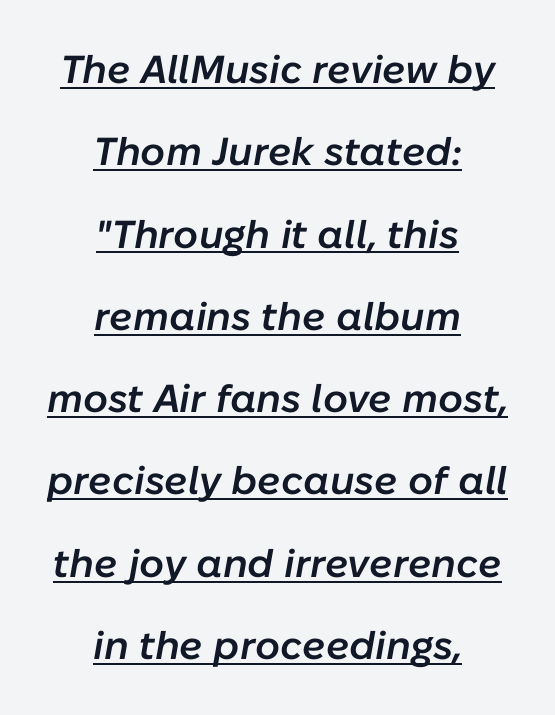
Q: Is the text bold? A: Semi-bold.
Q: Is the text italic (slanted)? A: Yes, it leans right by about 10 degrees.
Q: Is the text underlined? A: Yes.
Q: How is the paragraph aligned? A: Centered.
Q: Is the spacing between letters normal or unusually wide? A: Normal.
Q: Is the spacing between lines tight, normal or loose? A: Loose.
Q: Width (condensed, normal, or wide)? A: Normal.
Q: Stroke contrast? A: Low.
Q: x-height? A: Medium.
Q: Monospaced? A: No.
